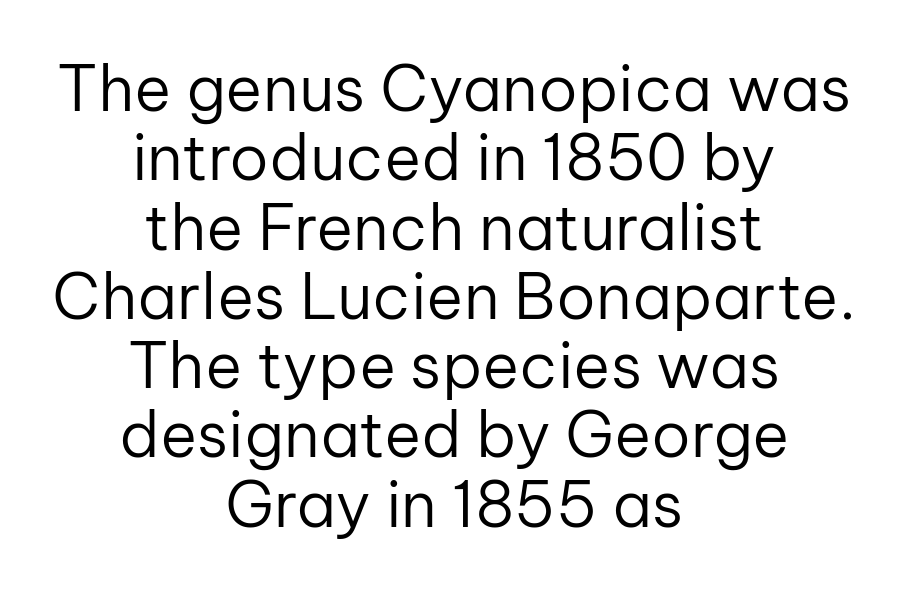
Q: Is the text bold? A: No.
Q: Is the text italic (slanted)? A: No, it is upright.
Q: Is the typeface a serif or a sans-serif typeface? A: Sans-serif.
Q: Is the text underlined? A: No.
Q: How is the paragraph aligned? A: Centered.
Q: Is the spacing between letters normal or unusually wide? A: Normal.
Q: Is the spacing between lines tight, normal or loose? A: Tight.
Q: Width (condensed, normal, or wide)? A: Normal.
Q: Stroke contrast? A: Low.
Q: x-height? A: Medium.
Q: Monospaced? A: No.
